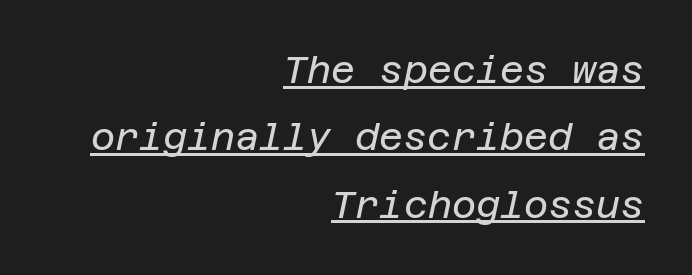
The letterforms sit at book weight or below. Between one letter and the next there's only the usual sliver of space. The typography opts for an oblique posture over an upright one. These characters rest on top of a visible drawn line.
